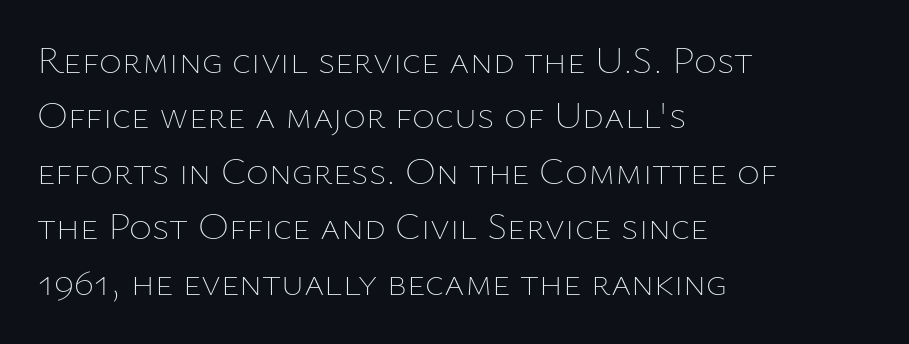
The image shows 39 px thin type, upright; set left-aligned, normal line spacing (1.42x), normal letter spacing, not underlined; low stroke contrast and a medium x-height.
